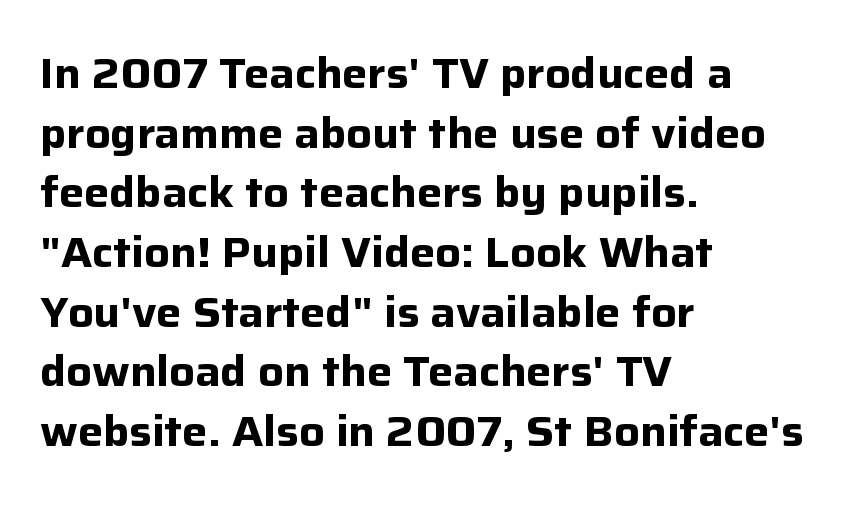
The image shows 42 px bold sans-serif type, upright; set left-aligned, normal line spacing (1.42x), normal letter spacing, not underlined; low stroke contrast and a medium x-height.
